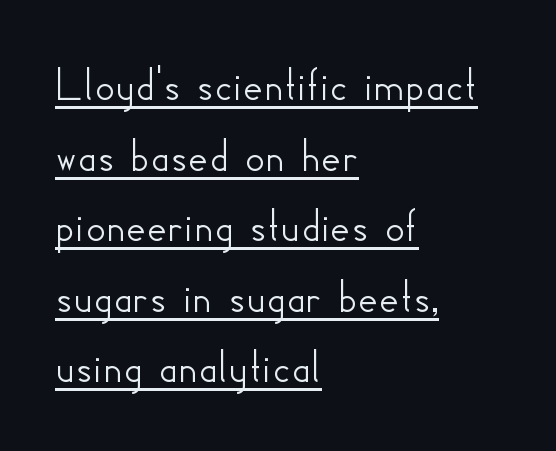
The image shows 49 px sans-serif type, upright; set left-aligned, normal line spacing (1.44x), normal letter spacing, underlined; low stroke contrast and a small x-height.
